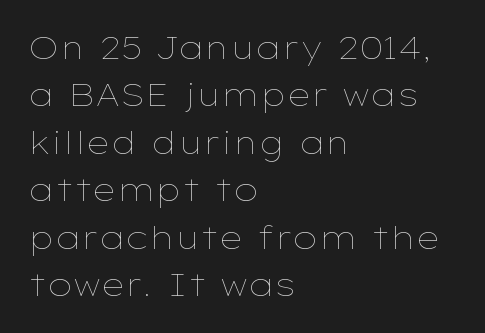
What stands out about the letter spacing? Nothing — it is the standard amount. Does the leading feel generous? No, just average. When letters stand straight like this, we call the style roman or upright. The area under the type is left untouched.
